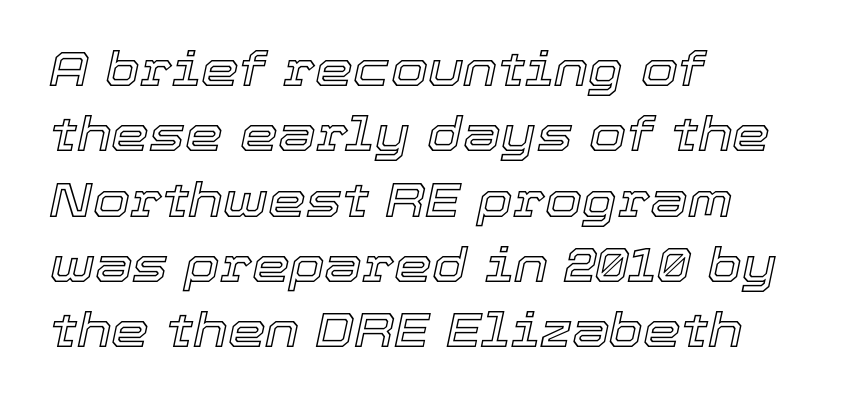
The image shows 48 px text type, italic (leaning right); set left-aligned, normal line spacing (1.36x), normal letter spacing, not underlined; a medium x-height.
